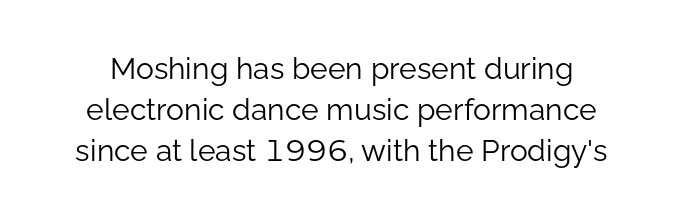
Q: Is the text bold? A: No.
Q: Is the text italic (slanted)? A: No, it is upright.
Q: Is the typeface a serif or a sans-serif typeface? A: Sans-serif.
Q: Is the text underlined? A: No.
Q: Is the spacing between letters normal or unusually wide? A: Normal.
Q: Is the spacing between lines tight, normal or loose? A: Normal.
Q: Width (condensed, normal, or wide)? A: Normal.
Q: Stroke contrast? A: Low.
Q: x-height? A: Medium.
Q: Monospaced? A: No.
